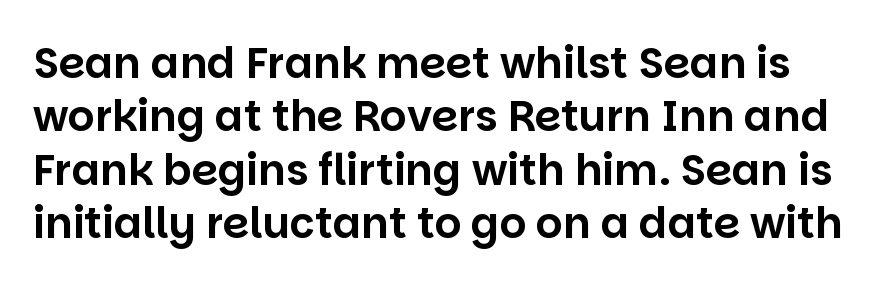
Here the designer chose a conventional face with non-uniform glyph widths. Plain, unruled lines of type. Short note: letters normally spaced. Regarding serifs, this sample does without them.
